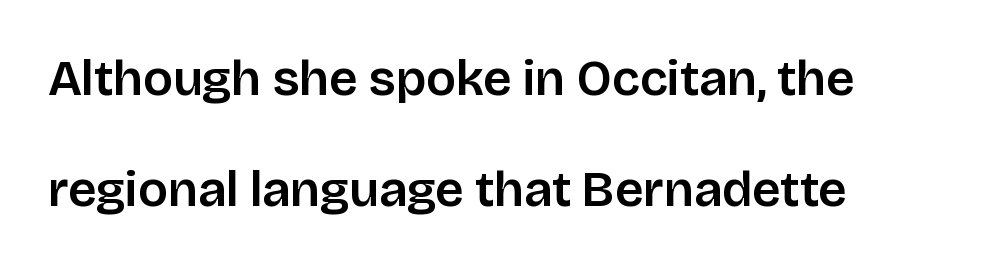
The compositor pushed each line to the left boundary. How are the letters spaced? Ordinarily, with no added tracking. The zone under the glyphs is completely vacant. The rendering uses natural spacing where letterforms have individual widths.
